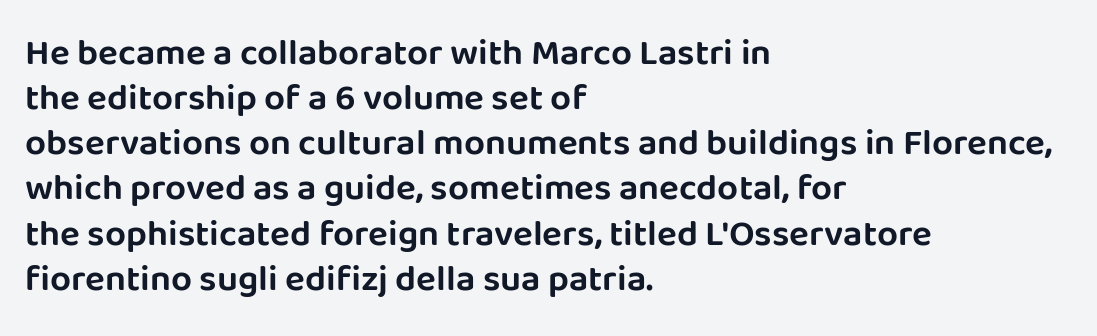
{"serif": "no", "italic": "no", "width": "normal", "stroke_contrast": "low", "x_height": "large", "monospaced": "no", "underline": "no", "align": "left", "line_spacing_ratio": 1.22, "letter_spacing": "normal", "letter_spacing_em": 0.0, "glyph_px": 37}
